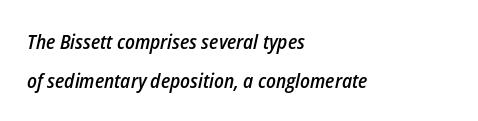
The image shows 20 px text type, italic (leaning right); set left-aligned, loose line spacing (1.95x), normal letter spacing, not underlined.
